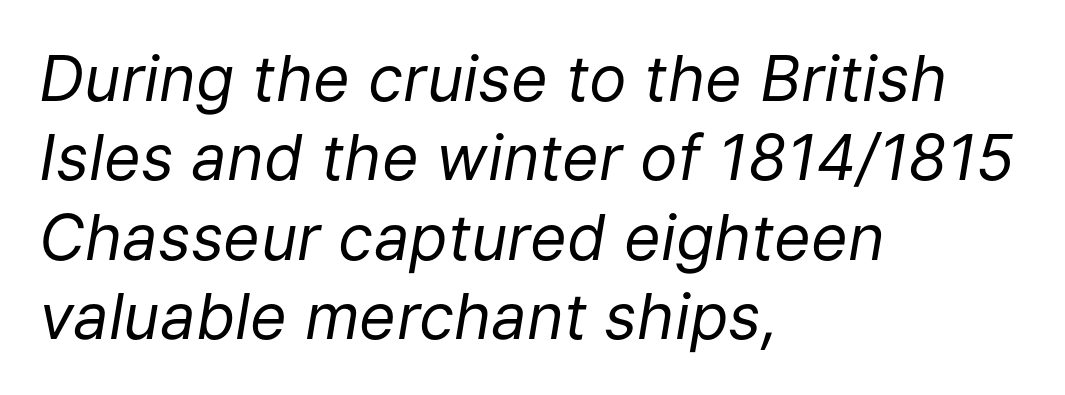
How would I describe the line gaps? Plain and ordinary. How are the letters spaced? Ordinarily, with no added tracking. The lettering tilts uniformly, giving the passage an italic look. Character widths vary here, with narrow letters taking less room than wide ones.
